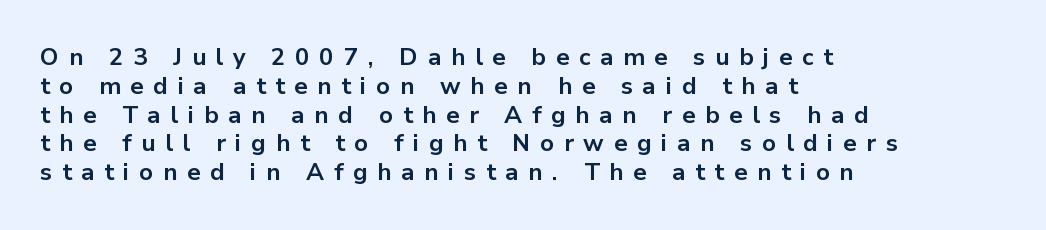
The image shows 24 px bold type, upright; set left-aligned, line spacing 1.2x, unusually wide letter spacing (+0.4 em), not underlined.
